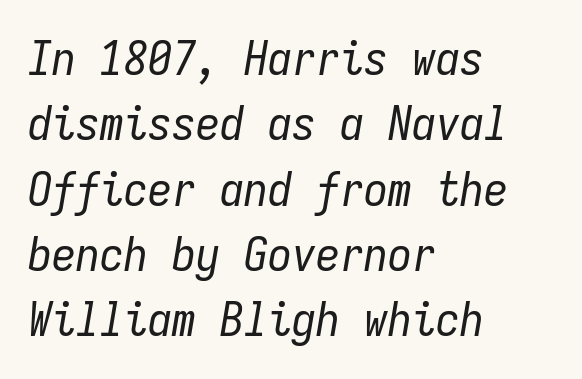
{"italic": "yes", "lean": "right", "slant_degrees": 9, "bold": "no", "weight": "regular", "width": "condensed", "stroke_contrast": "low", "x_height": "medium", "monospaced": "yes", "underline": "no", "align": "left", "line_spacing": "normal", "line_spacing_ratio": 1.36, "letter_spacing": "normal", "letter_spacing_em": 0.0, "glyph_px": 48}
